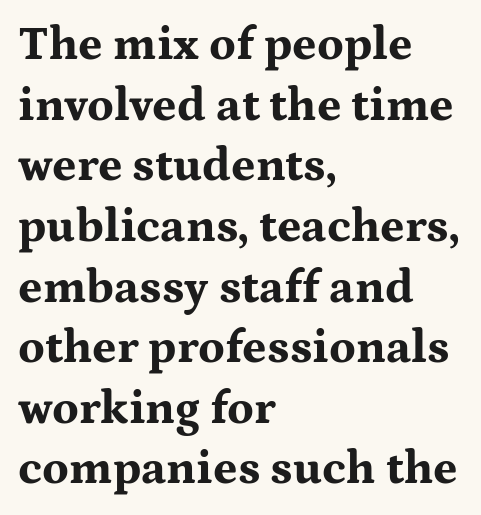
The image shows 47 px bold, wide serif type, upright; set left-aligned, normal line spacing (1.29x), normal letter spacing, not underlined; medium stroke contrast and a medium x-height.
